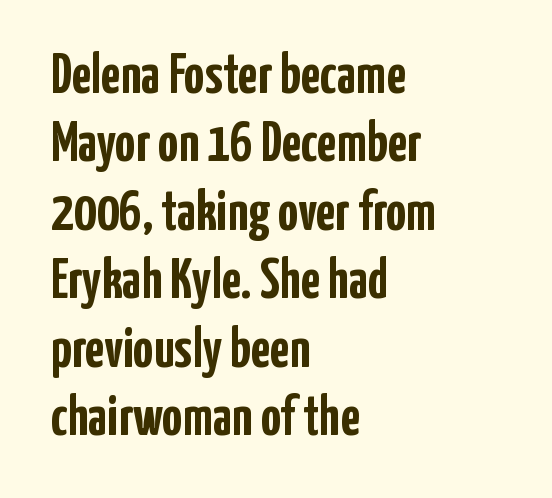
{"serif": "no", "italic": "no", "bold": "yes", "weight": "semibold", "width": "condensed", "stroke_contrast": "low", "x_height": "medium", "monospaced": "no", "underline": "no", "align": "left", "line_spacing_ratio": 1.2, "letter_spacing": "normal", "letter_spacing_em": 0.0, "glyph_px": 57}
